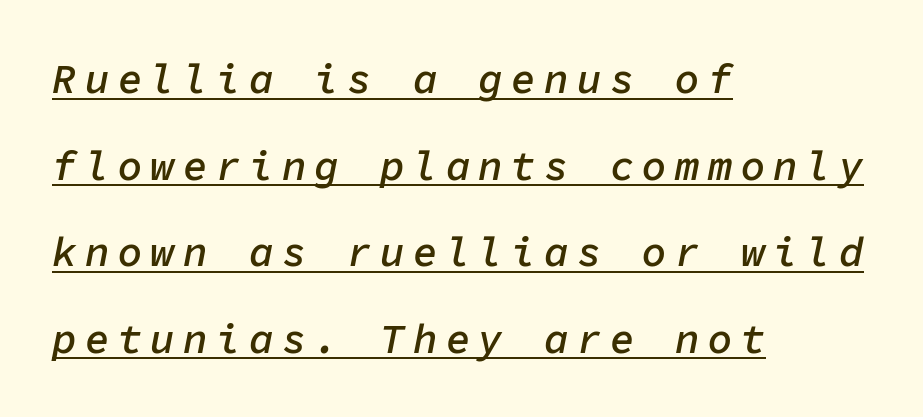
{"italic": "yes", "lean": "right", "slant_degrees": 11, "bold": "semi", "weight": "semibold", "width": "normal", "stroke_contrast": "low", "x_height": "medium", "monospaced": "yes", "underline": "yes", "align": "left", "line_spacing": "loose", "line_spacing_ratio": 2.11, "letter_spacing": "wide", "letter_spacing_em": 0.2, "glyph_px": 41}
